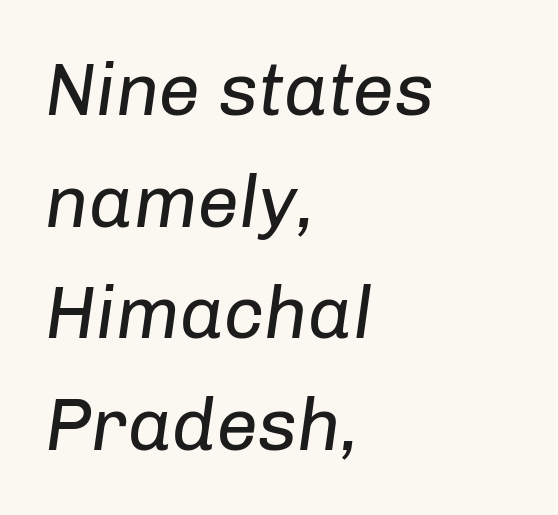
Ink coverage per letter is moderate at most. Think of a printed novel: that variable character pitch is what you see here. Any mark beneath the type? The region is blank. These lines keep a tight, regular rhythm from letter to letter.
